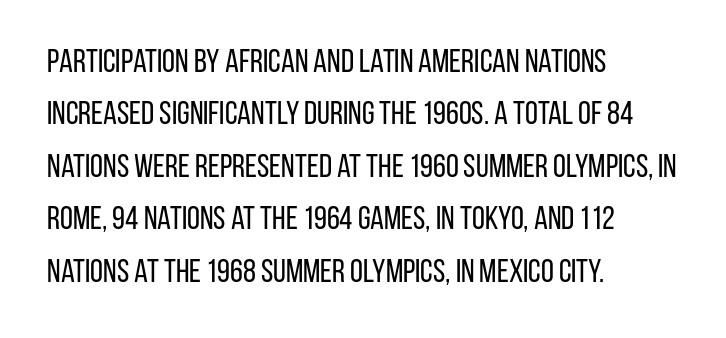
The image shows 33 px regular-weight, condensed sans-serif type, upright; set left-aligned, normal line spacing (1.59x), normal letter spacing, not underlined; low stroke contrast and a large x-height.
